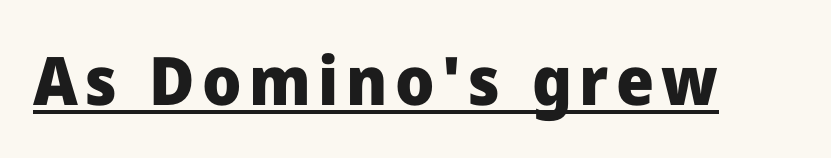
Looks like regular typesetting: each glyph gets only the width it needs. Every character sits straight up, as roman type does. Caption: lettering with a line underneath. Serifs: no, the terminals of the letterforms are clean.
